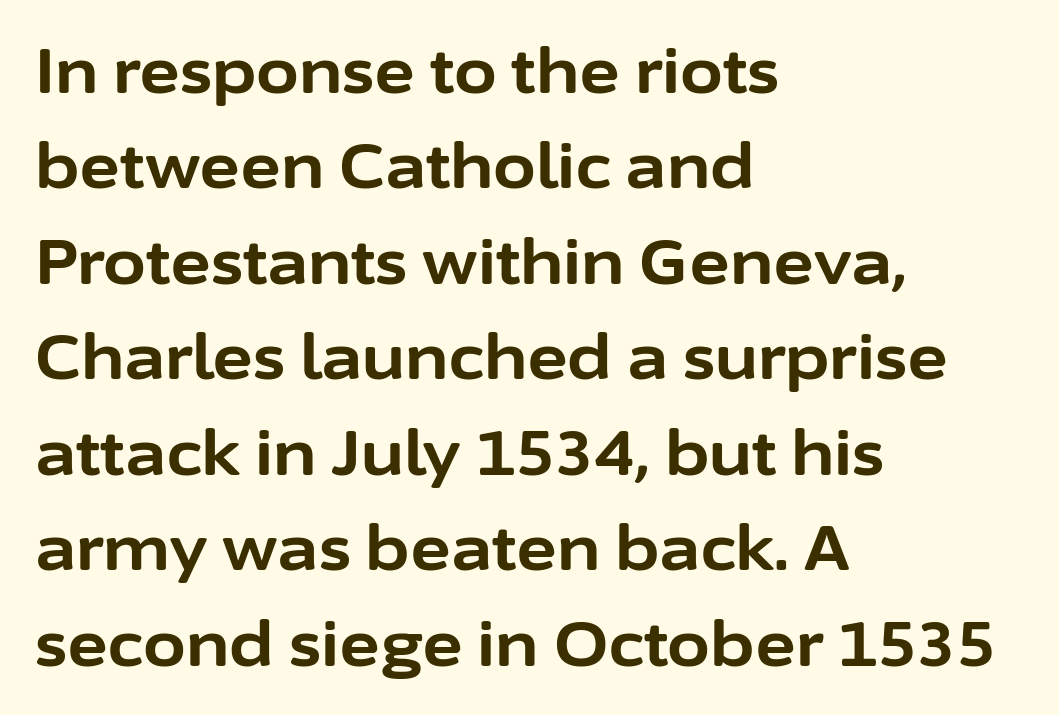
Q: Is the text bold? A: Yes.
Q: Is the text italic (slanted)? A: No, it is upright.
Q: Is the typeface a serif or a sans-serif typeface? A: Sans-serif.
Q: Is the text underlined? A: No.
Q: How is the paragraph aligned? A: Left-aligned.
Q: Is the spacing between letters normal or unusually wide? A: Normal.
Q: Is the spacing between lines tight, normal or loose? A: Normal.
Q: Width (condensed, normal, or wide)? A: Normal.
Q: Stroke contrast? A: Low.
Q: x-height? A: Medium.
Q: Monospaced? A: No.
